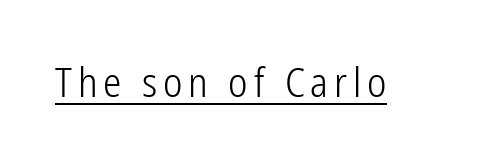
{"serif": "no", "italic": "no", "bold": "no", "weight": "light", "width": "condensed", "stroke_contrast": "low", "x_height": "medium", "monospaced": "no", "underline": "yes", "glyph_px": 41}
